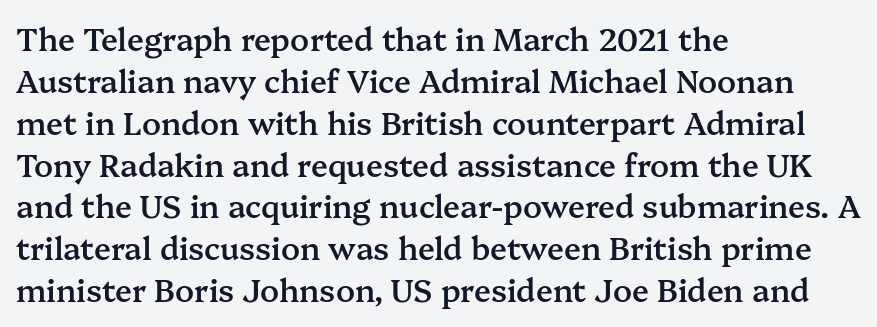
{"serif": "yes", "italic": "no", "bold": "semi", "weight": "semibold", "width": "normal", "stroke_contrast": "medium", "x_height": "medium", "monospaced": "no", "underline": "no", "align": "left", "line_spacing": "normal", "line_spacing_ratio": 1.35, "letter_spacing": "normal", "letter_spacing_em": 0.0, "glyph_px": 31}
